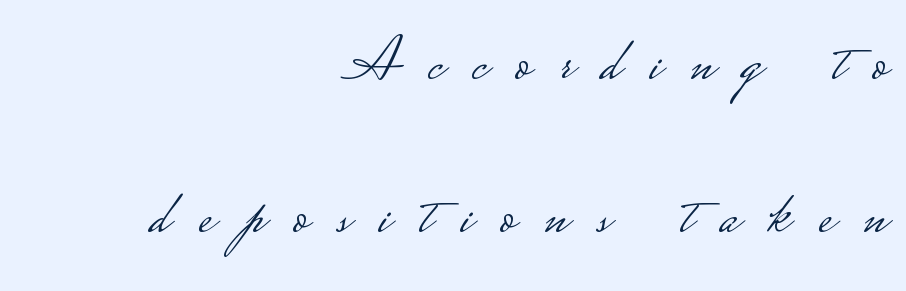
{"serif": "no", "bold": "no", "weight": "light", "width": "wide", "stroke_contrast": "low", "monospaced": "no", "underline": "no", "align": "right", "line_spacing": "loose", "line_spacing_ratio": 2.46, "letter_spacing": "wide", "letter_spacing_em": 0.47, "glyph_px": 62}
